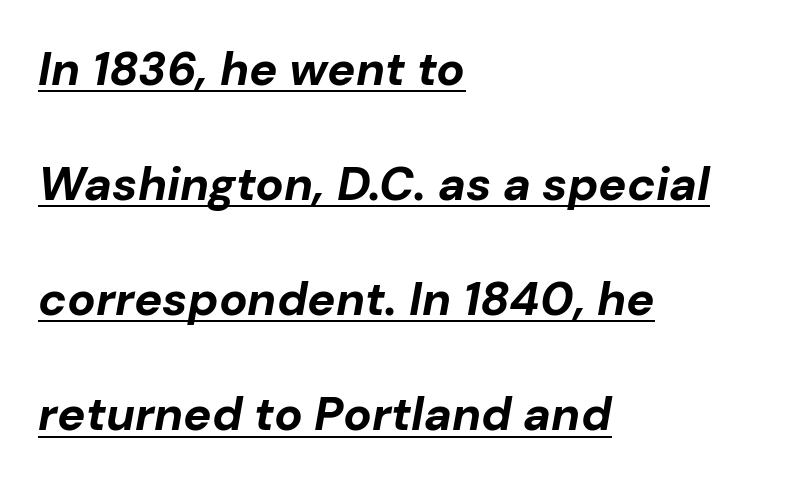
The image shows 47 px bold type, italic (leaning right); set left-aligned, loose line spacing (2.45x), normal letter spacing, underlined; low stroke contrast and a medium x-height.
